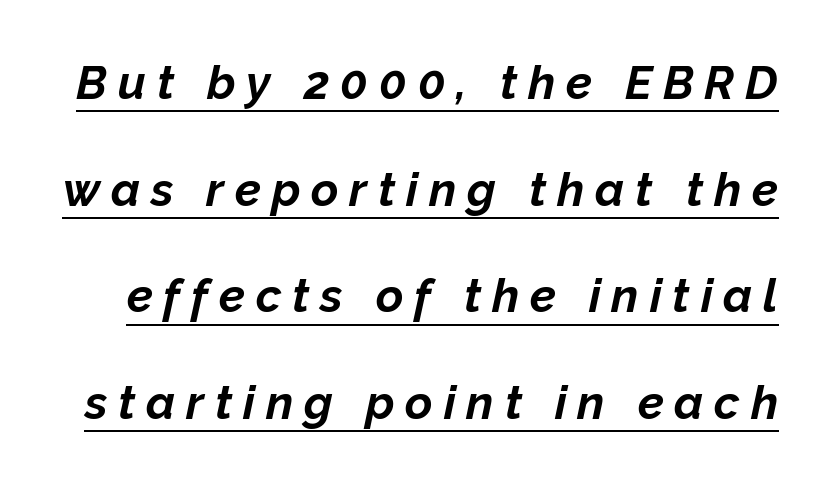
The image shows 47 px bold type, italic (leaning right); set loose line spacing (2.27x), unusually wide letter spacing (+0.23 em), underlined; low stroke contrast and a medium x-height.
